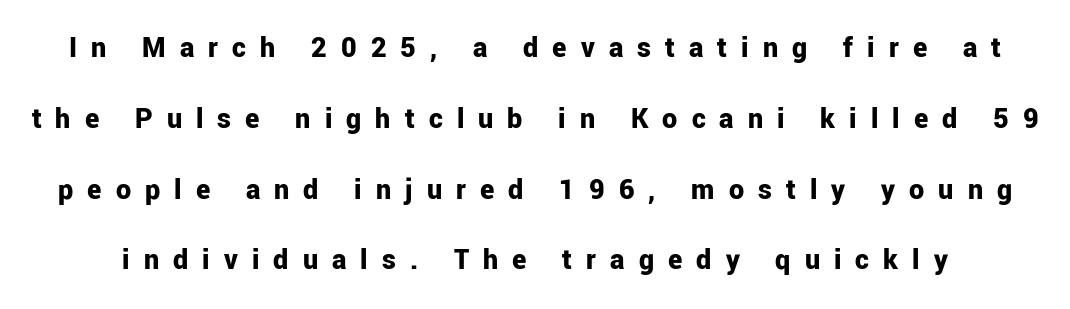
The image shows 30 px bold sans-serif type, upright; set loose line spacing (2.36x), unusually wide letter spacing (+0.47 em), not underlined; low stroke contrast and a medium x-height.
